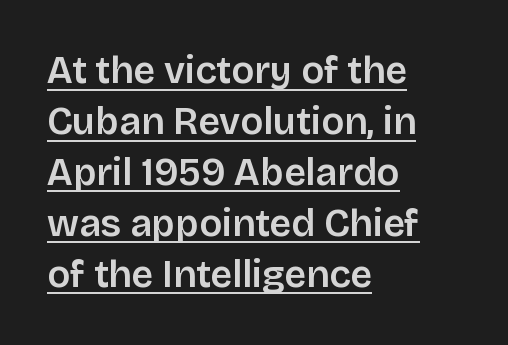
A roman cut, with each character standing at attention. The rows are spaced the way most documents space them. Line beginnings align vertically; line endings do not. The rendering uses natural spacing where letterforms have individual widths.
